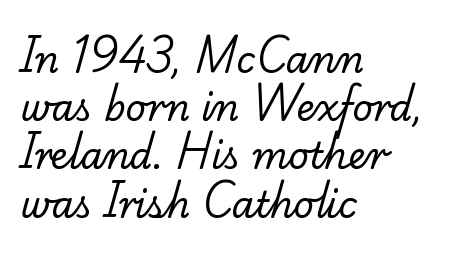
The image shows 36 px regular-weight type; set left-aligned, normal line spacing (1.34x), normal letter spacing, not underlined; low stroke contrast and a small x-height.
